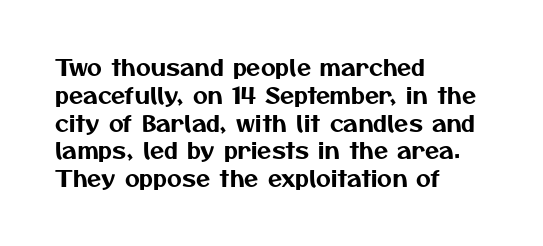
{"underline": "no", "align": "left", "line_spacing_ratio": 1.21, "letter_spacing": "normal", "letter_spacing_em": 0.0, "glyph_px": 23}
